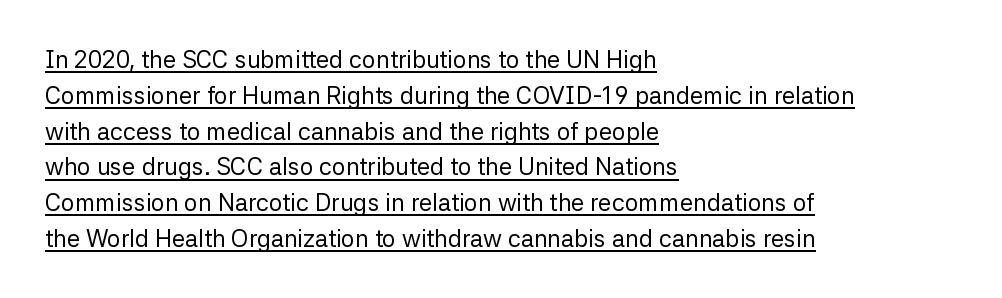
The space between consecutive lines is moderate. Typeset ragged right — the left edge is the straight one. It's the straight-up-and-down kind of type. There is no visible air inserted between adjacent glyphs.
